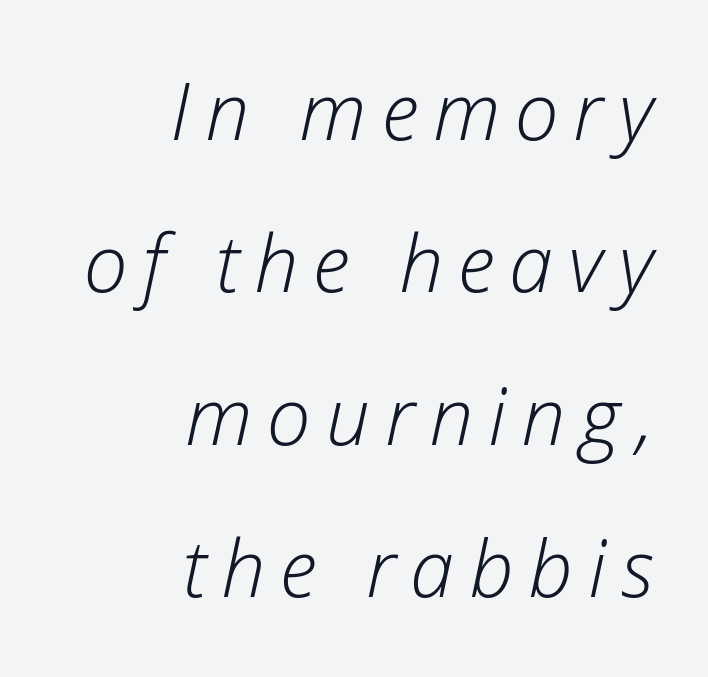
The image shows 79 px light type, italic (leaning right); set right-aligned, loose line spacing (1.93x), not underlined; low stroke contrast and a medium x-height.
